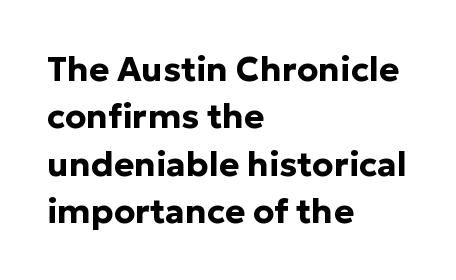
{"serif": "no", "italic": "no", "bold": "yes", "weight": "bold", "width": "normal", "stroke_contrast": "low", "x_height": "medium", "monospaced": "no", "underline": "no", "align": "left", "line_spacing": "normal", "line_spacing_ratio": 1.39, "letter_spacing": "normal", "letter_spacing_em": 0.0, "glyph_px": 34}
